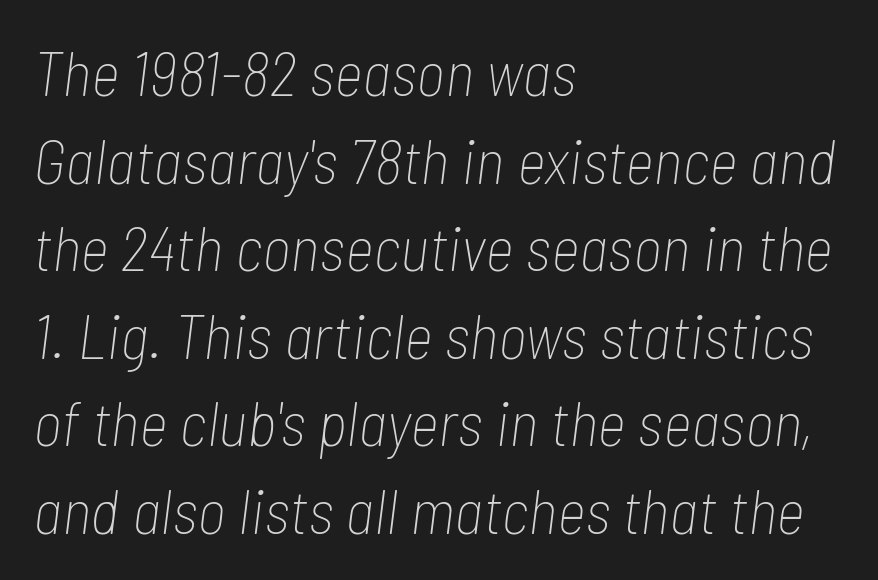
The image shows 63 px thin, condensed type, italic (leaning right); set left-aligned, normal line spacing (1.39x), normal letter spacing, not underlined; low stroke contrast and a medium x-height.
